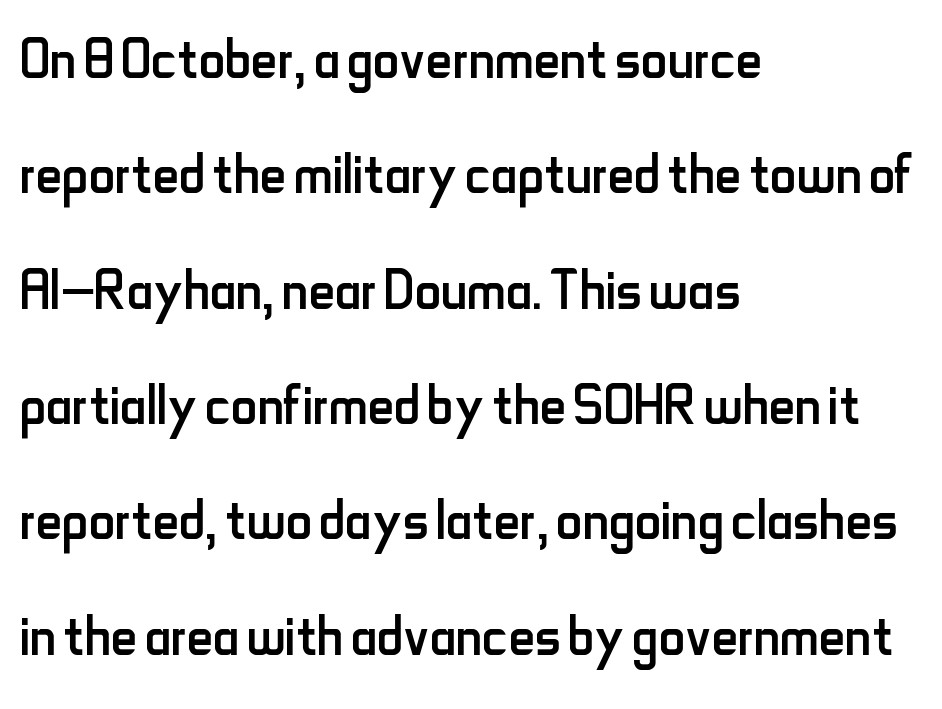
The image shows 73 px regular-weight, condensed sans-serif type, upright; set left-aligned, normal line spacing (1.58x), normal letter spacing, not underlined; low stroke contrast and a small x-height.
